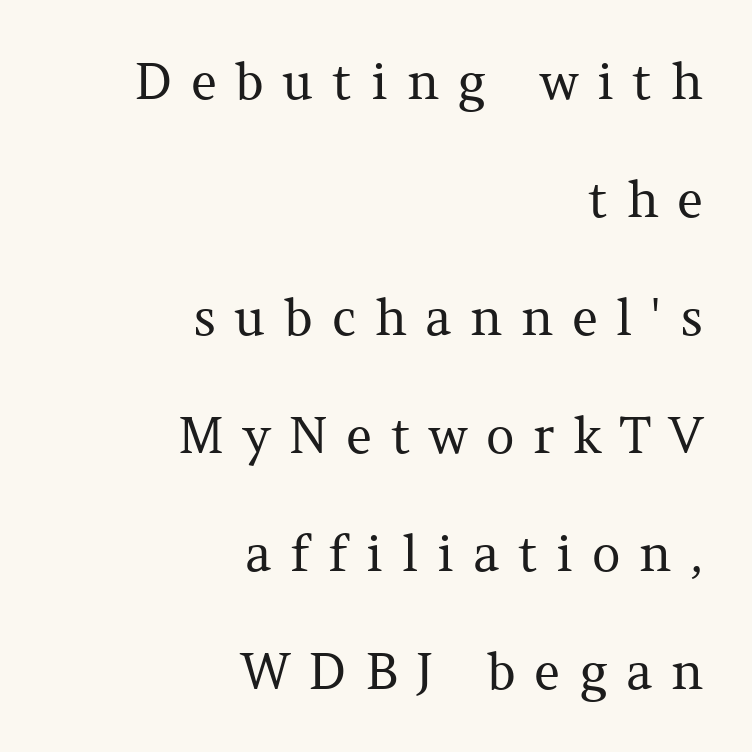
Q: Is the text bold? A: No.
Q: Is the text italic (slanted)? A: No, it is upright.
Q: Is the typeface a serif or a sans-serif typeface? A: Serif.
Q: Is the text underlined? A: No.
Q: How is the paragraph aligned? A: Right-aligned.
Q: Is the spacing between letters normal or unusually wide? A: Unusually wide.
Q: Is the spacing between lines tight, normal or loose? A: Loose.
Q: Width (condensed, normal, or wide)? A: Normal.
Q: Stroke contrast? A: Medium.
Q: x-height? A: Medium.
Q: Monospaced? A: No.
